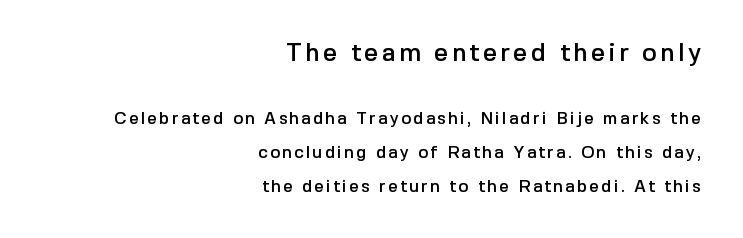
The image shows 25 px text type, upright; set right-aligned, loose line spacing (1.98x), not underlined; the first (top) block is 1.47x larger.
